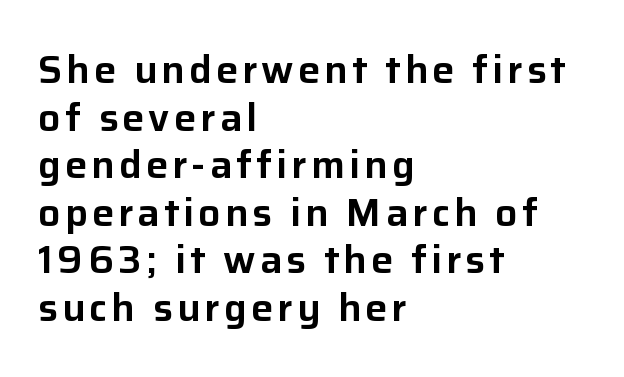
The image shows 39 px sans-serif type, upright; set left-aligned, line spacing 1.22x, not underlined; low stroke contrast and a medium x-height.
